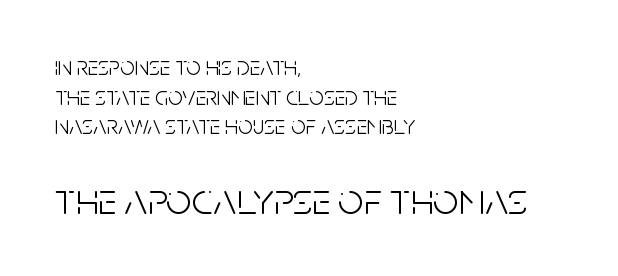
{"serif": "no", "italic": "no", "bold": "no", "weight": "light", "width": "condensed", "stroke_contrast": "low", "x_height": "large", "monospaced": "no", "underline": "no", "align": "left", "line_spacing": "tight", "line_spacing_ratio": 1.14, "letter_spacing": "normal", "letter_spacing_em": 0.0, "larger_block": "second", "size_ratio": 1.73, "glyph_px": 45}
